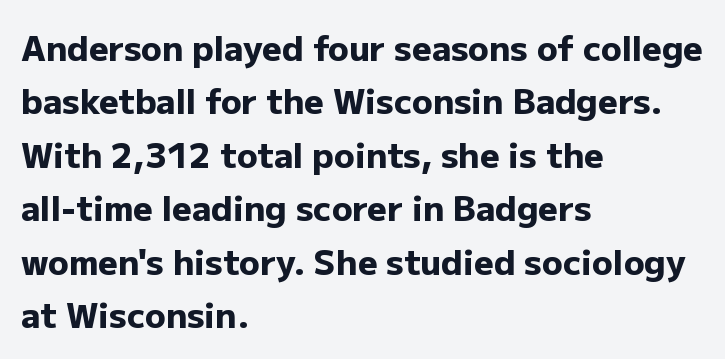
{"serif": "no", "italic": "no", "bold": "yes", "weight": "heavy", "width": "normal", "stroke_contrast": "low", "x_height": "medium", "monospaced": "no", "underline": "no", "align": "left", "line_spacing": "normal", "line_spacing_ratio": 1.57, "letter_spacing": "normal", "letter_spacing_em": 0.0, "glyph_px": 34}
